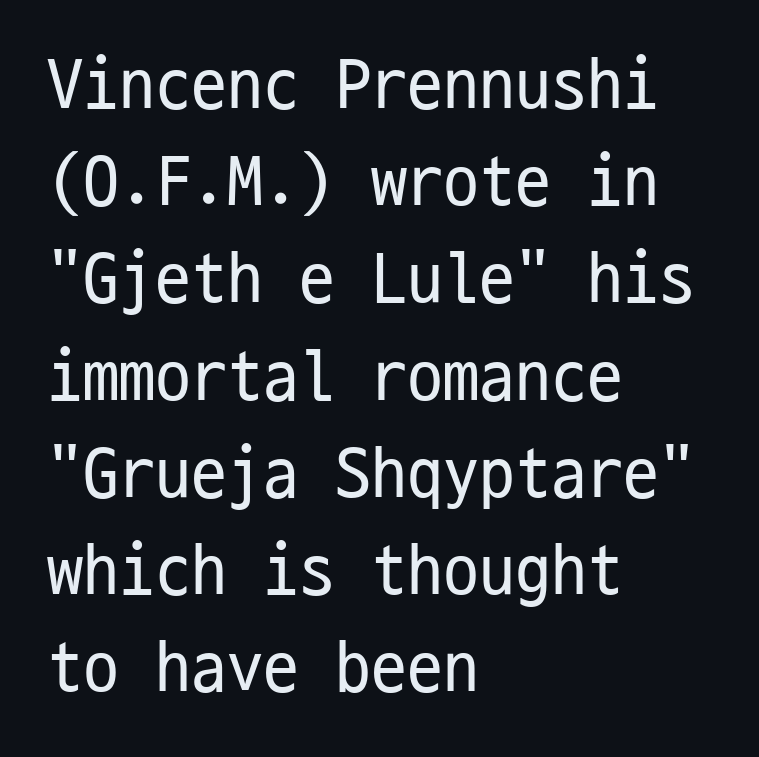
Q: Is the text bold? A: No.
Q: Is the text italic (slanted)? A: No, it is upright.
Q: Is the typeface a serif or a sans-serif typeface? A: Sans-serif.
Q: Is the text underlined? A: No.
Q: How is the paragraph aligned? A: Left-aligned.
Q: Is the spacing between letters normal or unusually wide? A: Normal.
Q: Is the spacing between lines tight, normal or loose? A: Normal.
Q: Width (condensed, normal, or wide)? A: Condensed.
Q: Stroke contrast? A: Low.
Q: x-height? A: Medium.
Q: Monospaced? A: Yes.
